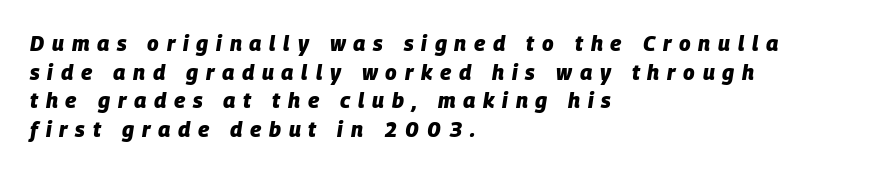
The image shows 21 px bold type, italic (leaning right); set left-aligned, normal line spacing (1.36x), unusually wide letter spacing (+0.37 em), not underlined.
